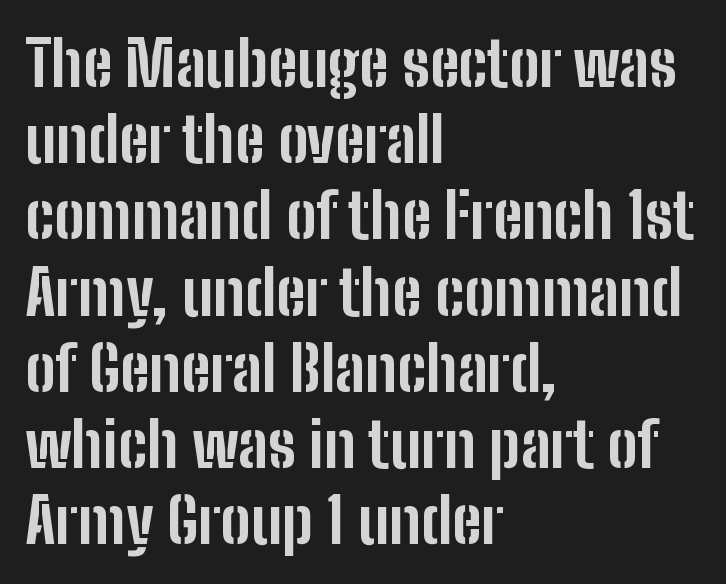
You could call the tracking neutral — neither tight nor loose. A typesetter would mark this as roman, not italic. The designer went with a sans here, leaving each stem footless. The words here are not underlined.
